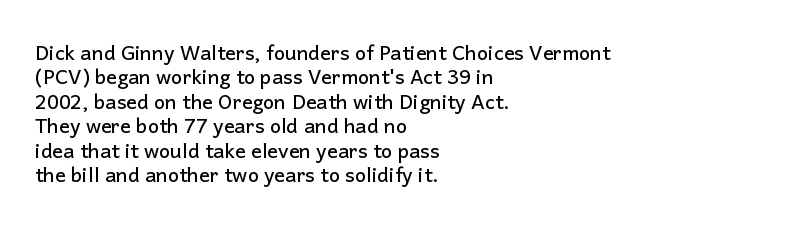
{"italic": "no", "underline": "no", "align": "left", "line_spacing_ratio": 1.22, "letter_spacing": "normal", "letter_spacing_em": 0.0, "glyph_px": 20}
